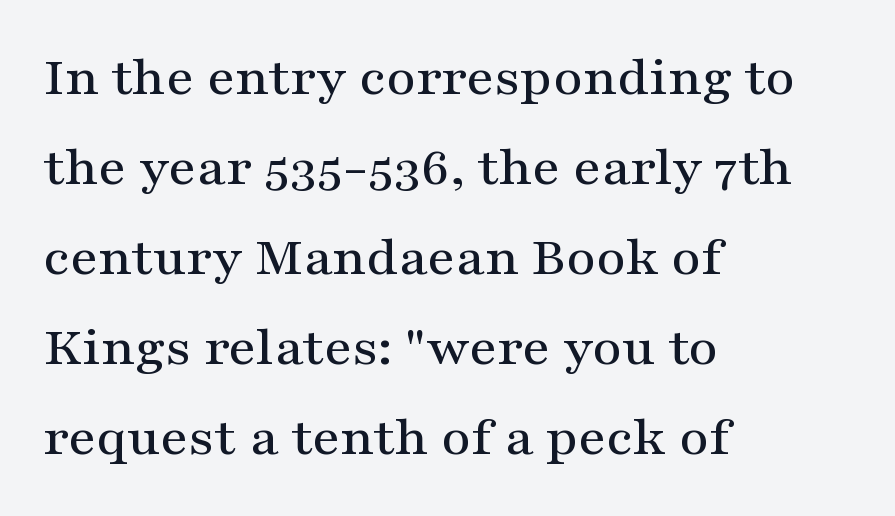
{"serif": "yes", "italic": "no", "width": "wide", "stroke_contrast": "medium", "x_height": "medium", "monospaced": "no", "underline": "no", "align": "left", "line_spacing": "normal", "line_spacing_ratio": 1.58, "letter_spacing": "normal", "letter_spacing_em": 0.0, "glyph_px": 57}
